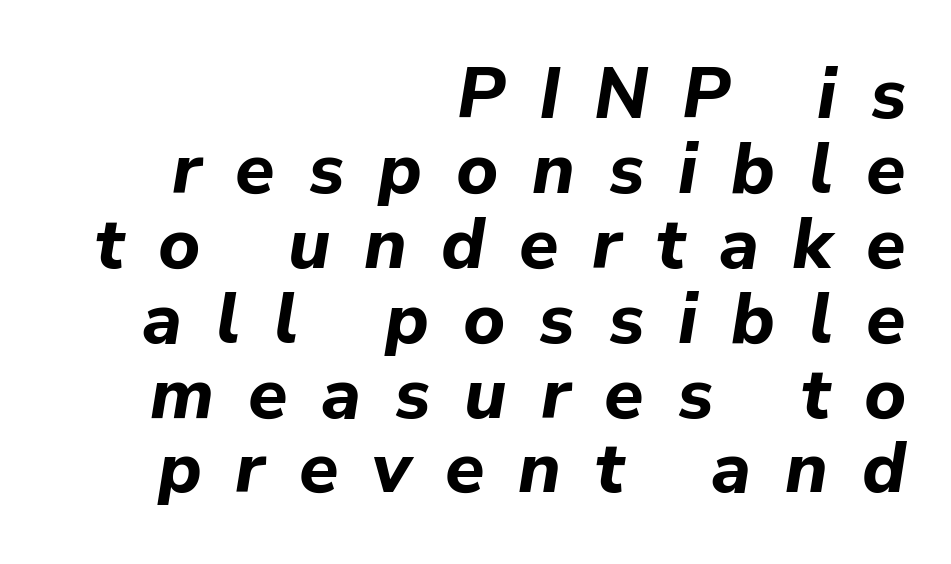
In CSS terms this would be text-align: right. A typesetter would call this proportional, since set widths differ per character. Summary of weight: heavy, a full bold. The gaps between neighbouring characters are conspicuously large. Notice how descenders almost collide with the ascenders below — that's tight leading.
